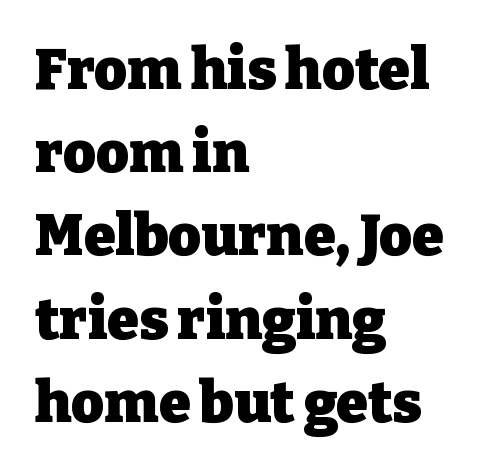
Q: Is the text bold? A: Yes.
Q: Is the text italic (slanted)? A: No, it is upright.
Q: Is the typeface a serif or a sans-serif typeface? A: Serif.
Q: Is the text underlined? A: No.
Q: How is the paragraph aligned? A: Left-aligned.
Q: Is the spacing between letters normal or unusually wide? A: Normal.
Q: Is the spacing between lines tight, normal or loose? A: Normal.
Q: Width (condensed, normal, or wide)? A: Normal.
Q: Stroke contrast? A: Low.
Q: x-height? A: Medium.
Q: Monospaced? A: No.
